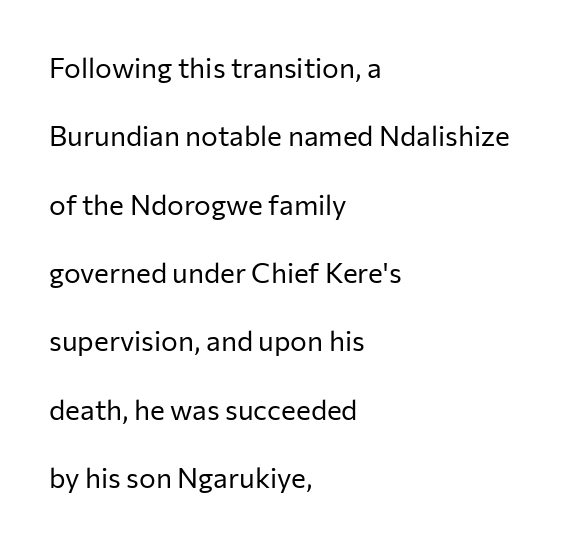
The image shows 28 px regular-weight sans-serif type, upright; set left-aligned, loose line spacing (2.44x), normal letter spacing, not underlined; low stroke contrast and a medium x-height.
